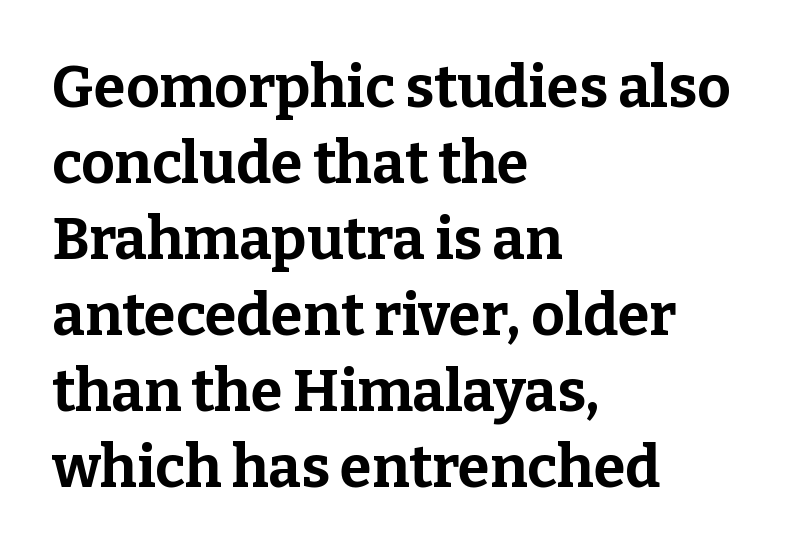
The image shows 58 px bold serif type, upright; set left-aligned, normal line spacing (1.31x), normal letter spacing, not underlined; low stroke contrast and a medium x-height.
